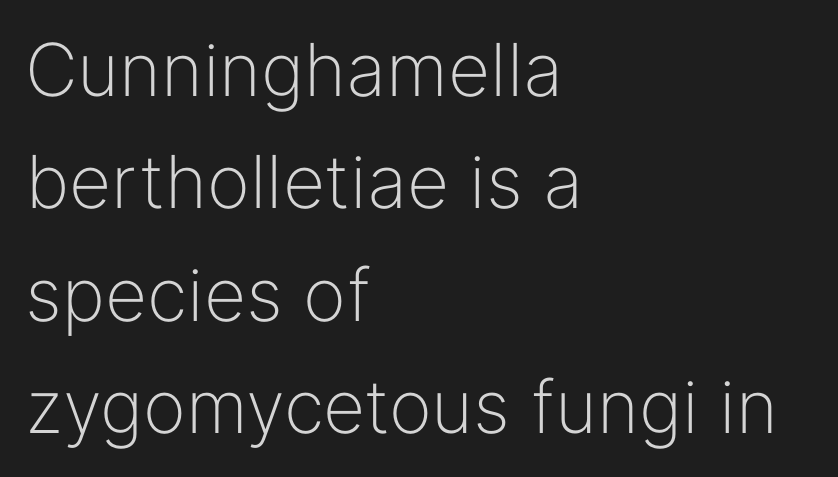
{"serif": "no", "italic": "no", "bold": "no", "weight": "light", "width": "normal", "stroke_contrast": "low", "x_height": "medium", "monospaced": "no", "underline": "no", "align": "left", "line_spacing": "normal", "line_spacing_ratio": 1.54, "letter_spacing": "normal", "letter_spacing_em": 0.0, "glyph_px": 73}
